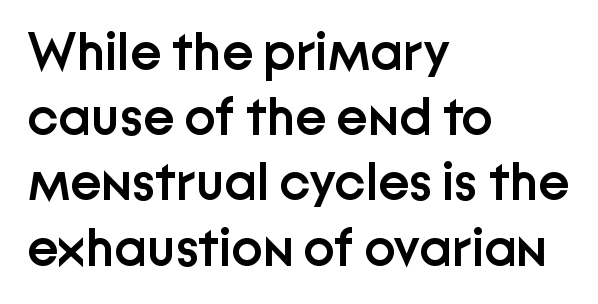
Q: Is the text bold? A: Semi-bold.
Q: Is the text italic (slanted)? A: No, it is upright.
Q: Is the typeface a serif or a sans-serif typeface? A: Sans-serif.
Q: Is the text underlined? A: No.
Q: How is the paragraph aligned? A: Left-aligned.
Q: Is the spacing between letters normal or unusually wide? A: Normal.
Q: Width (condensed, normal, or wide)? A: Normal.
Q: Stroke contrast? A: Low.
Q: x-height? A: Medium.
Q: Monospaced? A: No.
